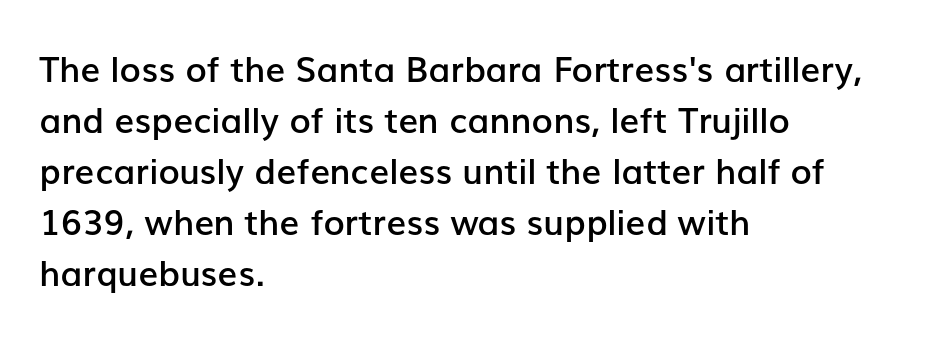
Is the block centered? No — it sits flush against the left margin. Bold? Not quite — semibold, heavier than regular but stopping short. The letters advance in unequal steps, a hallmark of proportional type. Type without underlining. Vertical spacing — default.
